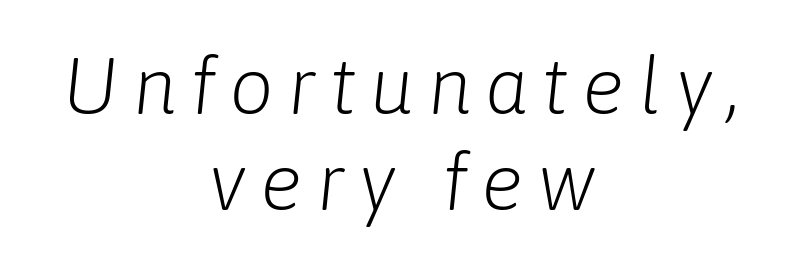
Is the type heavy? It reads as light-to-regular instead. If you drew a line through each stem, it would be angled. The text block is weighted toward neither margin, spreading evenly from the middle. Each letter keeps its own natural width here, so spacing adapts to shape. The area under the type is left untouched.
